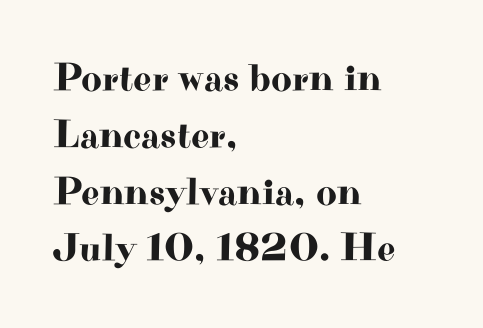
The image shows 40 px wide serif type, upright; set left-aligned, normal line spacing (1.42x), normal letter spacing, not underlined; high stroke contrast and a small x-height.
